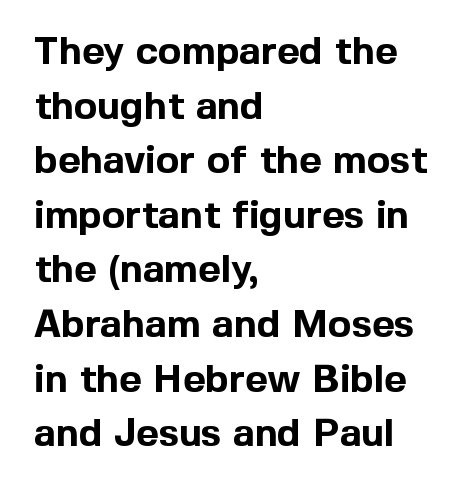
The image shows 39 px bold sans-serif type, upright; set left-aligned, normal line spacing (1.4x), normal letter spacing, not underlined; a medium x-height.
